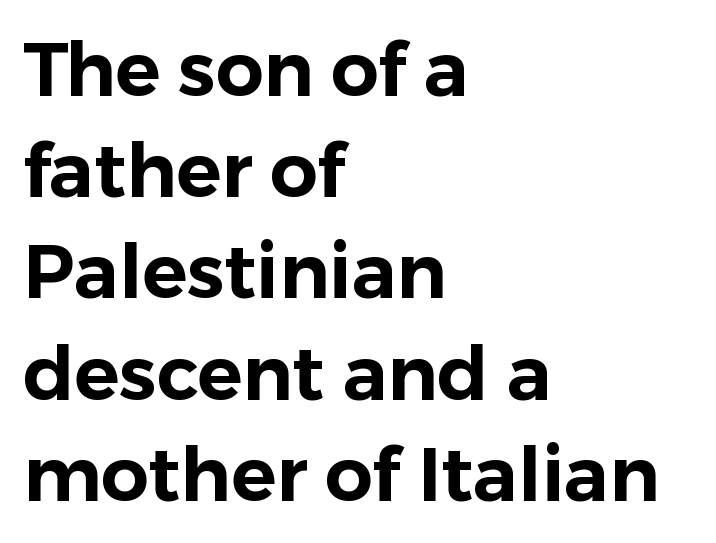
Q: Is the text italic (slanted)? A: No, it is upright.
Q: Is the typeface a serif or a sans-serif typeface? A: Sans-serif.
Q: Is the text underlined? A: No.
Q: How is the paragraph aligned? A: Left-aligned.
Q: Is the spacing between letters normal or unusually wide? A: Normal.
Q: Is the spacing between lines tight, normal or loose? A: Normal.
Q: Width (condensed, normal, or wide)? A: Normal.
Q: Stroke contrast? A: Low.
Q: x-height? A: Medium.
Q: Monospaced? A: No.
